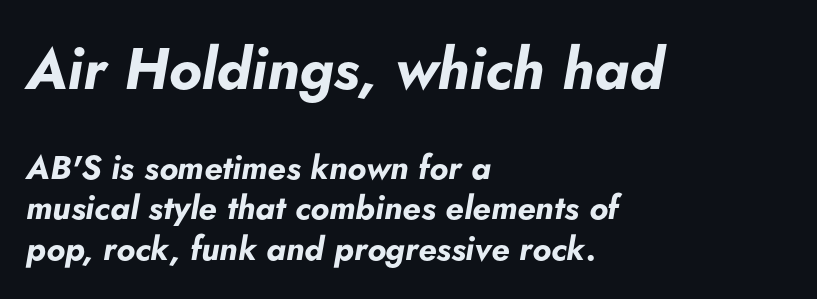
Q: Is the text bold? A: Yes.
Q: Is the text italic (slanted)? A: Yes, it leans right by about 5 degrees.
Q: Is the text underlined? A: No.
Q: How is the paragraph aligned? A: Left-aligned.
Q: Is the spacing between letters normal or unusually wide? A: Normal.
Q: Which block of text is set in a larger size, the first (top) or the second (bottom)? A: The first (top) one.
Q: Width (condensed, normal, or wide)? A: Normal.
Q: Stroke contrast? A: Low.
Q: x-height? A: Small.
Q: Monospaced? A: No.
